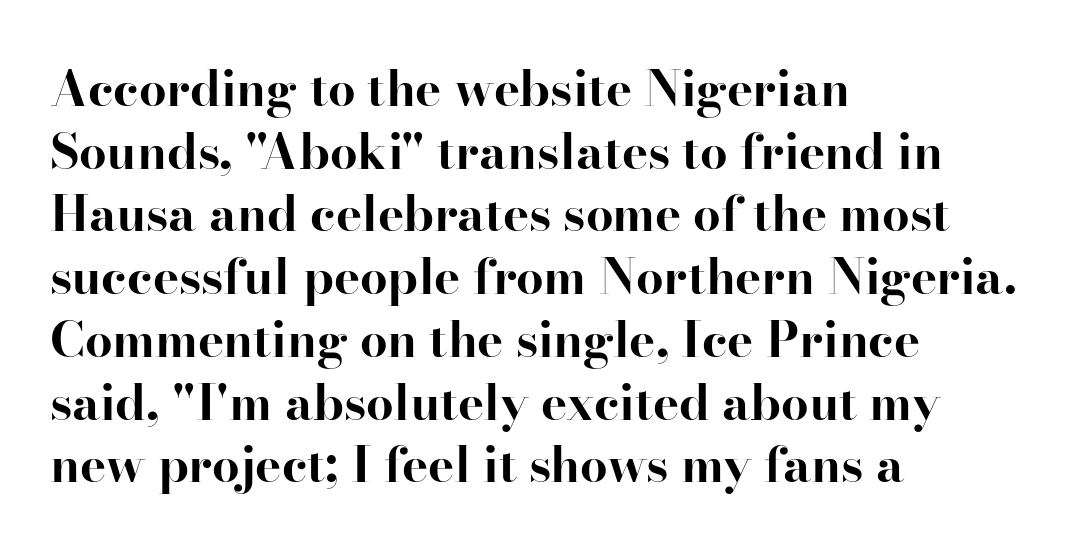
The rendering uses natural spacing where letterforms have individual widths. The face used here is rendered with its standard letterfit. Does the leading feel generous? No, just average. Upright lettering throughout.
